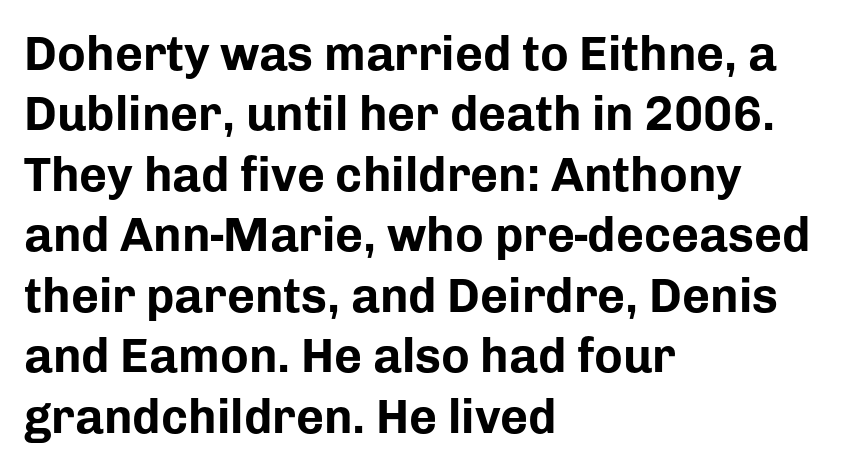
Q: Is the text bold? A: Yes.
Q: Is the text italic (slanted)? A: No, it is upright.
Q: Is the typeface a serif or a sans-serif typeface? A: Sans-serif.
Q: Is the text underlined? A: No.
Q: How is the paragraph aligned? A: Left-aligned.
Q: Is the spacing between letters normal or unusually wide? A: Normal.
Q: Is the spacing between lines tight, normal or loose? A: Normal.
Q: Width (condensed, normal, or wide)? A: Normal.
Q: Stroke contrast? A: Low.
Q: x-height? A: Medium.
Q: Monospaced? A: No.
